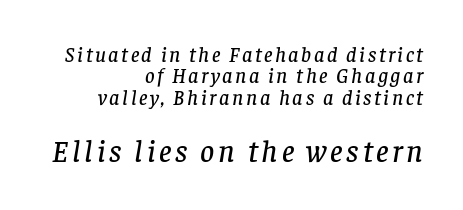
All the whitespace from short lines collects on the left. Vertically, the passage feels compressed, each row crowding the next. The passage shown is not underscored anywhere. Yep, that's italic — everything's leaning. Note the varied advance widths — an 'i' is clearly narrower than an 'm'.
